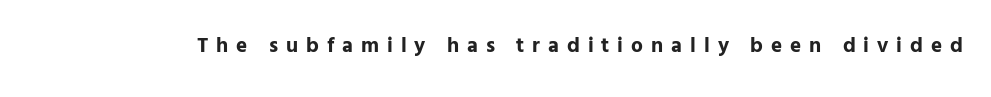
Only glyphs here, with clear space below each row. Spacing between characters has been opened up far beyond the box default. Nope, not italic — everything's standing straight. How heavy is the stroke? Heavy — this is a bold.
